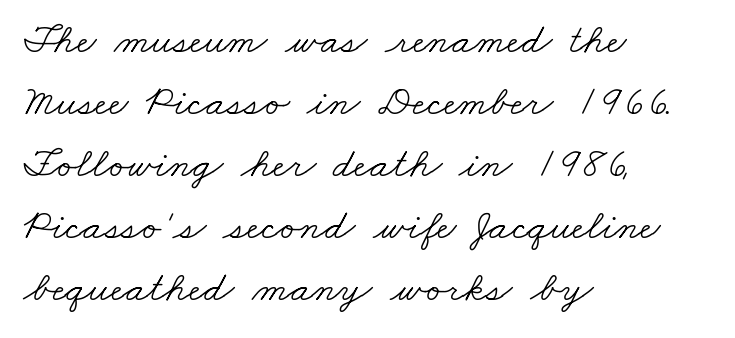
Is the block centered? No — it sits flush against the left margin. There is no visible air inserted between adjacent glyphs. Spacing verdict: proportional, widths tailored to each character. Decoration check: the copy has no underline. Leading: standard.
